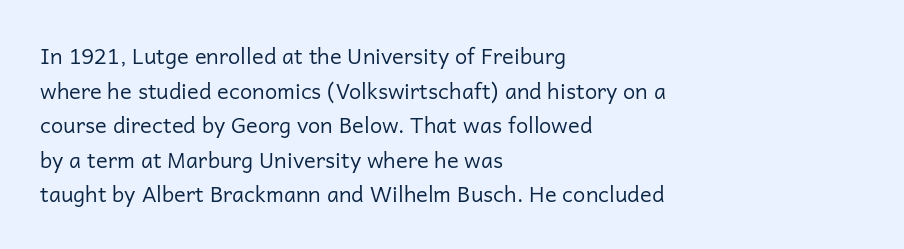
{"italic": "no", "bold": "no", "underline": "no", "align": "left", "line_spacing": "normal", "line_spacing_ratio": 1.57, "letter_spacing": "normal", "letter_spacing_em": 0.0, "glyph_px": 22}
